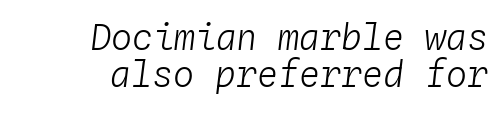
The image shows 35 px light type, italic (leaning right), monospaced; set right-aligned, tight line spacing (1.06x), normal letter spacing, not underlined; low stroke contrast and a medium x-height.
